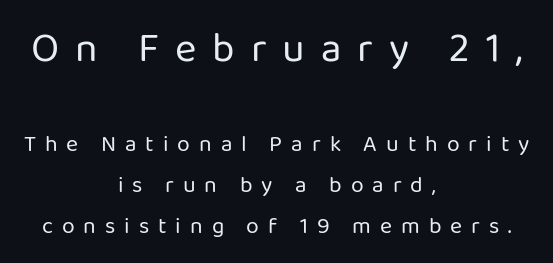
{"serif": "no", "italic": "no", "bold": "no", "weight": "regular", "width": "normal", "stroke_contrast": "low", "x_height": "medium", "monospaced": "no", "underline": "no", "align": "center", "line_spacing_ratio": 1.8, "letter_spacing": "wide", "letter_spacing_em": 0.39, "larger_block": "first", "size_ratio": 1.78, "glyph_px": 41}
